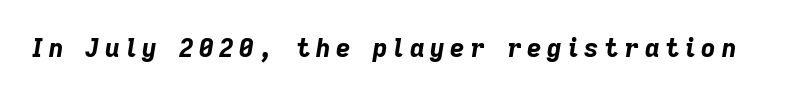
Q: Is the text bold? A: Yes.
Q: Is the text italic (slanted)? A: Yes, it leans right by about 9 degrees.
Q: Is the text underlined? A: No.
Q: Is the spacing between letters normal or unusually wide? A: Unusually wide.
